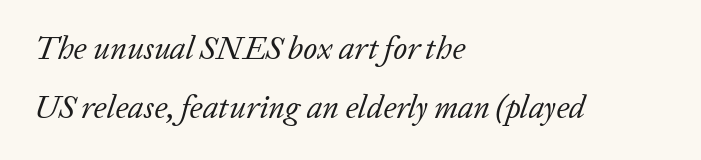
Q: Is the text bold? A: No.
Q: Is the text italic (slanted)? A: Yes, it leans right by about 20 degrees.
Q: Is the typeface a serif or a sans-serif typeface? A: Serif.
Q: Is the text underlined? A: No.
Q: How is the paragraph aligned? A: Left-aligned.
Q: Is the spacing between letters normal or unusually wide? A: Normal.
Q: Width (condensed, normal, or wide)? A: Normal.
Q: Stroke contrast? A: Low.
Q: x-height? A: Medium.
Q: Monospaced? A: No.
